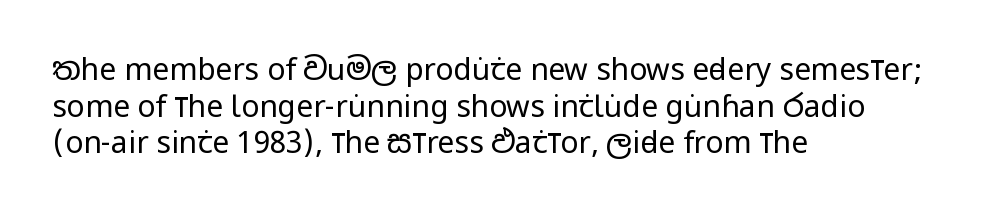
Q: Is the text bold? A: No.
Q: Is the text italic (slanted)? A: No, it is upright.
Q: Is the typeface a serif or a sans-serif typeface? A: Sans-serif.
Q: Is the text underlined? A: No.
Q: How is the paragraph aligned? A: Left-aligned.
Q: Is the spacing between letters normal or unusually wide? A: Normal.
Q: Width (condensed, normal, or wide)? A: Condensed.
Q: Stroke contrast? A: Low.
Q: x-height? A: Large.
Q: Monospaced? A: No.
